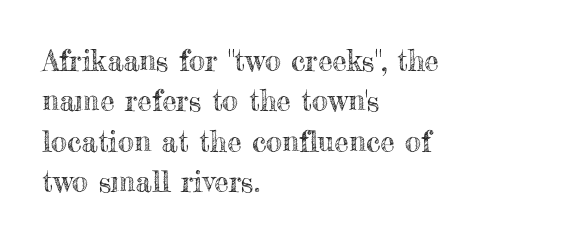
Q: Is the text italic (slanted)? A: No, it is upright.
Q: Is the text underlined? A: No.
Q: How is the paragraph aligned? A: Left-aligned.
Q: Is the spacing between letters normal or unusually wide? A: Normal.
Q: Is the spacing between lines tight, normal or loose? A: Normal.
Q: Width (condensed, normal, or wide)? A: Normal.
Q: x-height? A: Small.
Q: Monospaced? A: No.
